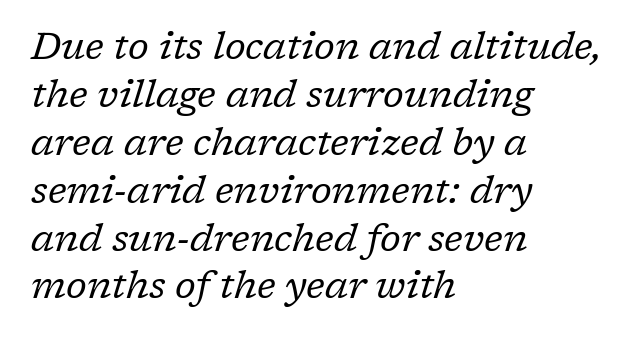
Q: Is the text bold? A: No.
Q: Is the text italic (slanted)? A: Yes, it leans right by about 17 degrees.
Q: Is the typeface a serif or a sans-serif typeface? A: Serif.
Q: Is the text underlined? A: No.
Q: How is the paragraph aligned? A: Left-aligned.
Q: Is the spacing between letters normal or unusually wide? A: Normal.
Q: Is the spacing between lines tight, normal or loose? A: Normal.
Q: Width (condensed, normal, or wide)? A: Normal.
Q: Stroke contrast? A: Low.
Q: x-height? A: Medium.
Q: Monospaced? A: No.
